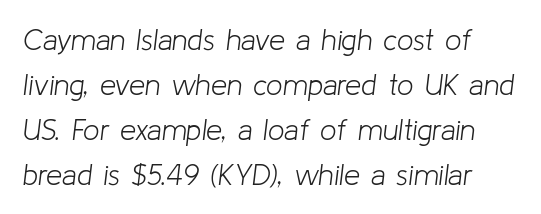
The image shows 29 px light type, italic (leaning right); set normal line spacing (1.55x), normal letter spacing, not underlined; low stroke contrast and a medium x-height.
